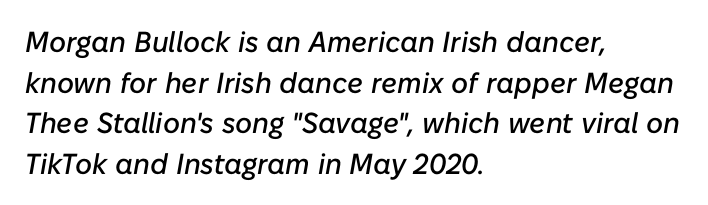
Each new line begins a customary step beneath the previous one. Line beginnings align vertically; line endings do not. No word sits above an underline. Looking at the ascenders, they clearly lean. Tracking value appears to be zero — textbook default spacing. Spacing verdict: proportional, widths tailored to each character.
